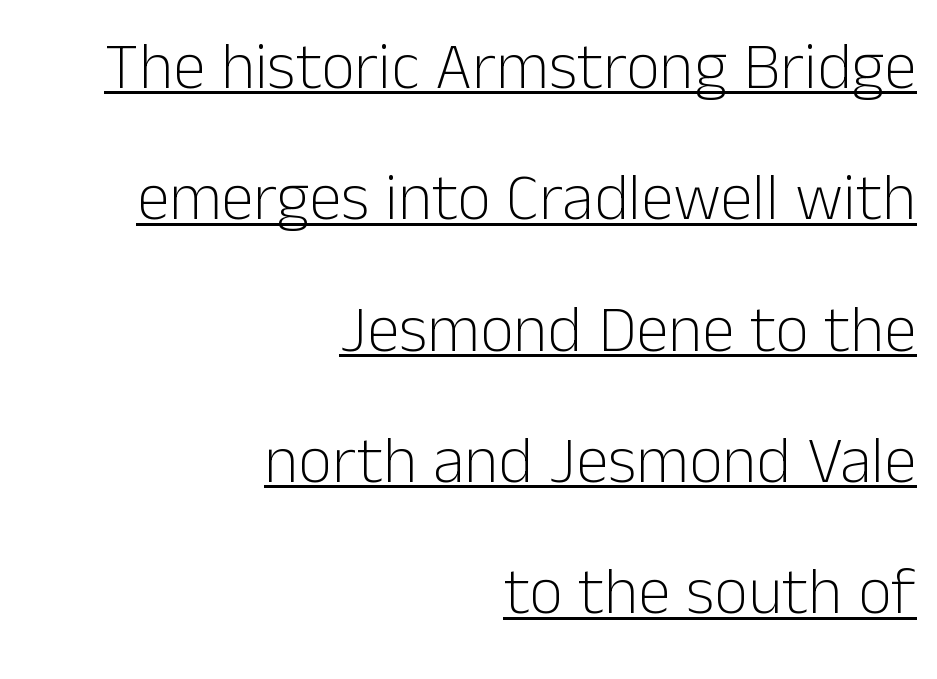
The type is set solid horizontally, with unmodified tracking. Weight class: somewhere from thin through regular. The typeface chosen for these lines omits serifs. The passage shown is typed in a proportional face where columns would drift. In terms of posture, this sample is upright.
